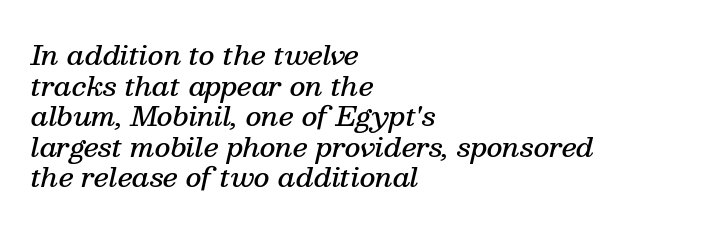
Q: Is the text bold? A: Semi-bold.
Q: Is the text italic (slanted)? A: Yes, it leans right by about 13 degrees.
Q: Is the text underlined? A: No.
Q: How is the paragraph aligned? A: Left-aligned.
Q: Is the spacing between letters normal or unusually wide? A: Normal.
Q: Is the spacing between lines tight, normal or loose? A: Tight.
